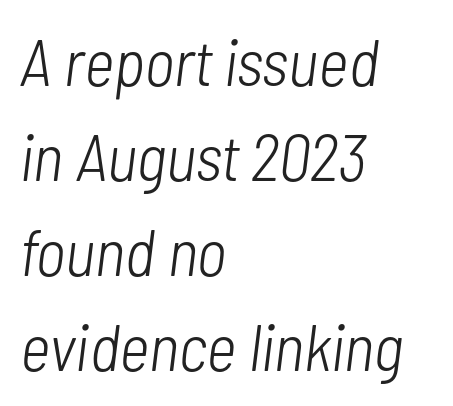
{"italic": "yes", "lean": "right", "slant_degrees": 7, "bold": "no", "weight": "light", "width": "condensed", "stroke_contrast": "low", "x_height": "medium", "monospaced": "no", "underline": "no", "align": "left", "line_spacing": "normal", "line_spacing_ratio": 1.44, "letter_spacing": "normal", "letter_spacing_em": 0.0, "glyph_px": 66}
